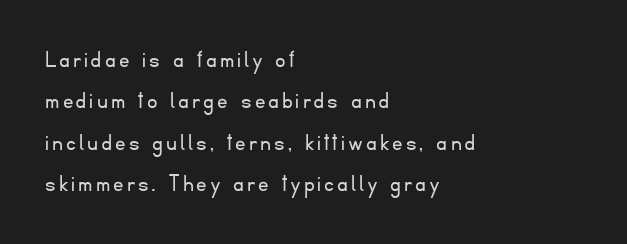
{"italic": "no", "bold": "no", "underline": "no", "align": "left", "line_spacing": "normal", "line_spacing_ratio": 1.59, "glyph_px": 26}
